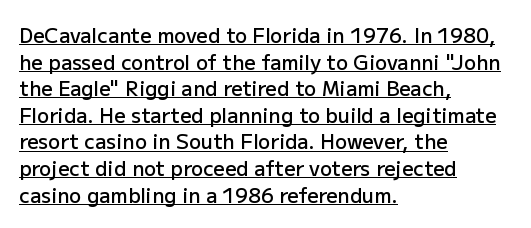
The image shows 20 px text type, upright; set left-aligned, normal line spacing (1.33x), normal letter spacing, underlined.
